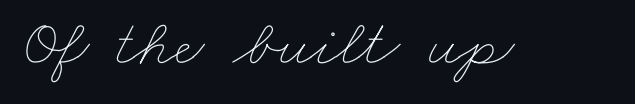
There is no visible air inserted between adjacent glyphs. Character widths vary here, with narrow letters taking less room than wide ones. Descenders are the only things crossing below the line. Each stroke keeps to a modest, everyday thickness or less.
